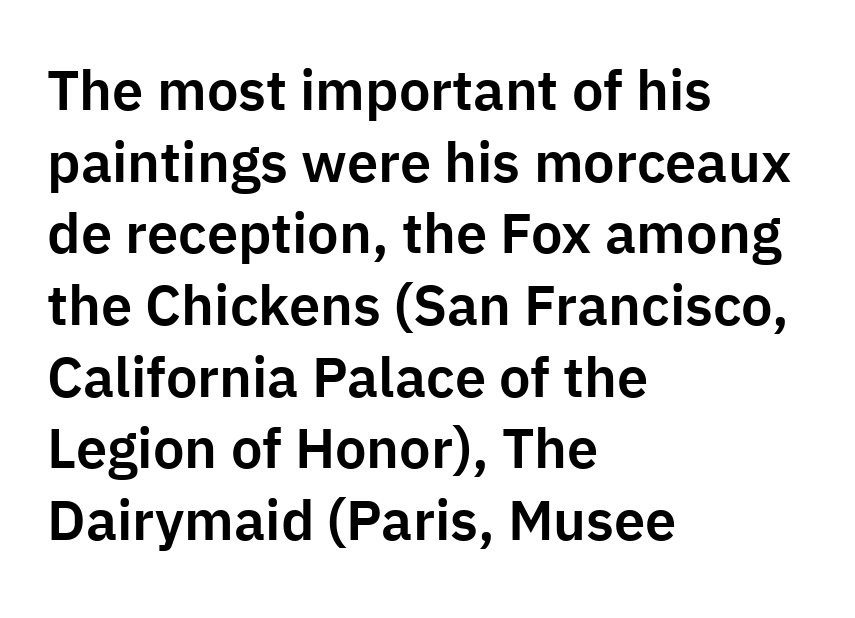
The image shows 56 px sans-serif type, upright; set left-aligned, normal line spacing (1.28x), normal letter spacing, not underlined; low stroke contrast and a medium x-height.
